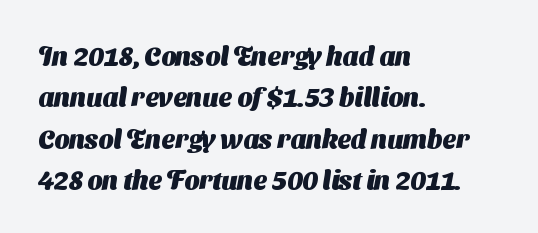
{"bold": "yes", "underline": "no", "align": "left", "line_spacing": "normal", "line_spacing_ratio": 1.59, "letter_spacing": "normal", "letter_spacing_em": 0.0, "glyph_px": 26}
